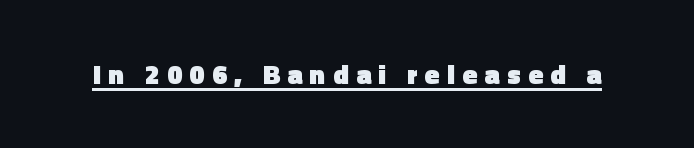
{"italic": "no", "bold": "yes", "underline": "yes", "letter_spacing": "wide", "letter_spacing_em": 0.28, "glyph_px": 27}
